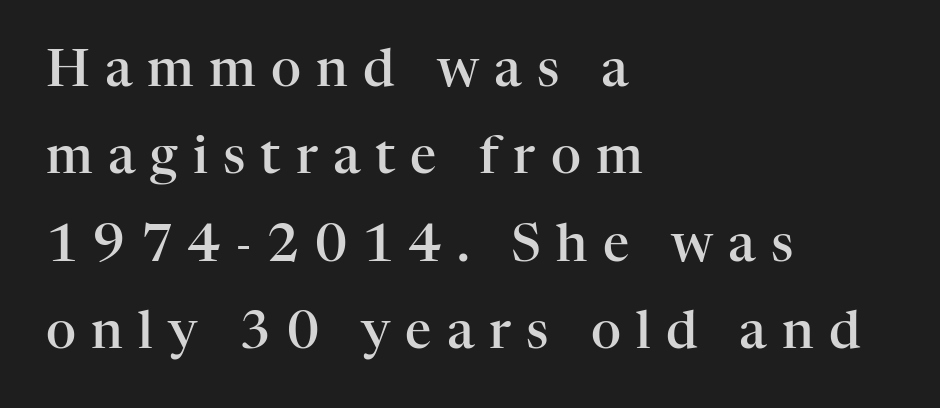
Q: Is the text bold? A: Semi-bold.
Q: Is the text italic (slanted)? A: No, it is upright.
Q: Is the typeface a serif or a sans-serif typeface? A: Serif.
Q: Is the text underlined? A: No.
Q: How is the paragraph aligned? A: Left-aligned.
Q: Is the spacing between letters normal or unusually wide? A: Unusually wide.
Q: Is the spacing between lines tight, normal or loose? A: Normal.
Q: Width (condensed, normal, or wide)? A: Normal.
Q: Stroke contrast? A: High.
Q: x-height? A: Medium.
Q: Monospaced? A: No.
